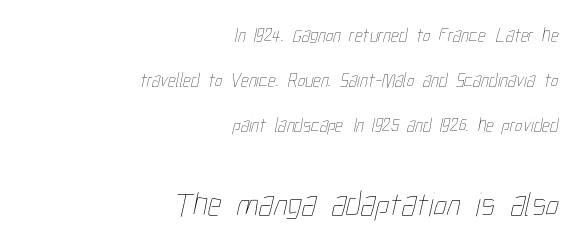
The foot of each line stays bare and open. Stems here are at most as thick as an everyday book face. All the whitespace from short lines collects on the left. Tracking value appears to be zero — textbook default spacing. The rendering uses natural spacing where letterforms have individual widths.
